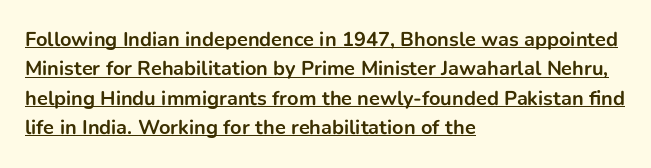
Q: Is the text bold? A: Yes.
Q: Is the text italic (slanted)? A: No, it is upright.
Q: Is the text underlined? A: Yes.
Q: How is the paragraph aligned? A: Left-aligned.
Q: Is the spacing between letters normal or unusually wide? A: Normal.
Q: Is the spacing between lines tight, normal or loose? A: Normal.
